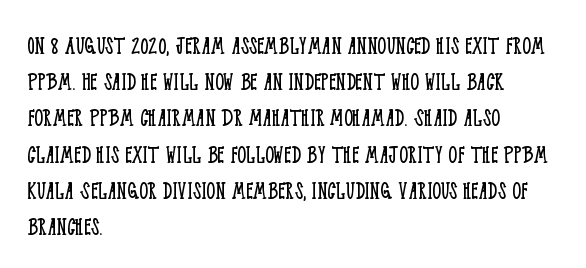
The image shows 27 px text type, upright; set left-aligned, normal line spacing (1.34x), normal letter spacing, not underlined.
